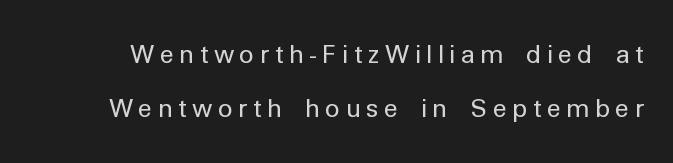
{"italic": "no", "bold": "no", "underline": "no", "line_spacing": "loose", "line_spacing_ratio": 2.15, "letter_spacing": "wide", "letter_spacing_em": 0.21, "glyph_px": 25}
